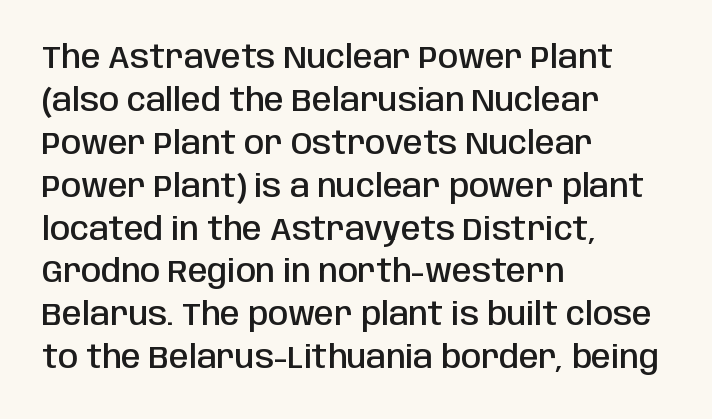
{"serif": "no", "italic": "no", "bold": "semi", "weight": "semibold", "width": "condensed", "stroke_contrast": "low", "x_height": "large", "monospaced": "no", "underline": "no", "align": "left", "line_spacing": "normal", "line_spacing_ratio": 1.34, "letter_spacing": "normal", "letter_spacing_em": 0.0, "glyph_px": 32}
